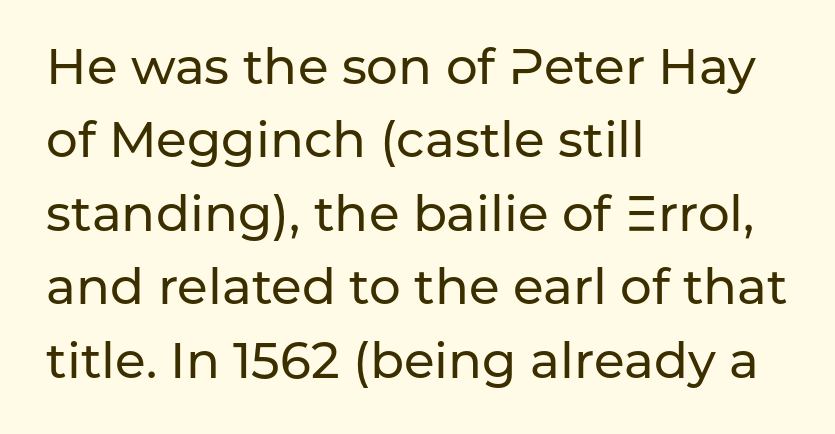
{"serif": "no", "italic": "no", "width": "normal", "stroke_contrast": "low", "x_height": "medium", "monospaced": "no", "underline": "no", "align": "left", "line_spacing": "normal", "line_spacing_ratio": 1.47, "letter_spacing": "normal", "letter_spacing_em": 0.0, "glyph_px": 50}
